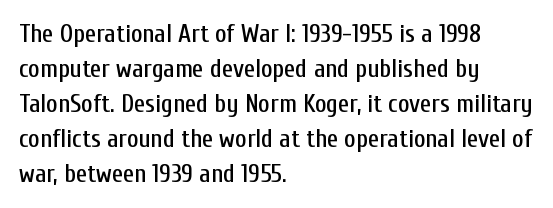
Q: Is the text italic (slanted)? A: No, it is upright.
Q: Is the text underlined? A: No.
Q: How is the paragraph aligned? A: Left-aligned.
Q: Is the spacing between letters normal or unusually wide? A: Normal.
Q: Is the spacing between lines tight, normal or loose? A: Normal.
